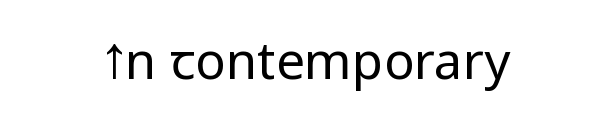
The image shows 51 px regular-weight sans-serif type, upright; set centered, normal letter spacing, not underlined; low stroke contrast and a medium x-height.
